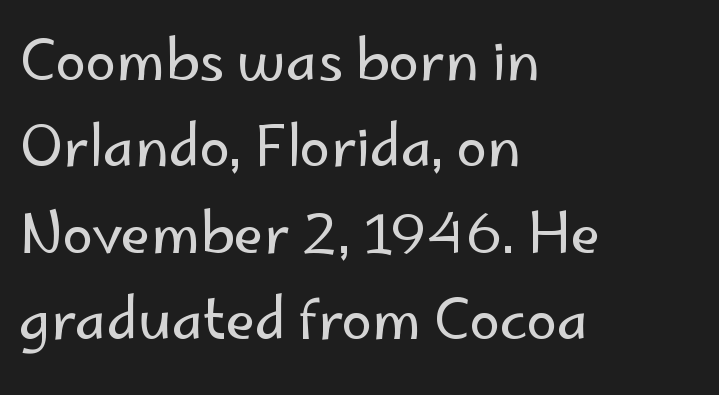
Q: Is the text bold? A: No.
Q: Is the text italic (slanted)? A: No, it is upright.
Q: Is the typeface a serif or a sans-serif typeface? A: Sans-serif.
Q: Is the text underlined? A: No.
Q: How is the paragraph aligned? A: Left-aligned.
Q: Is the spacing between letters normal or unusually wide? A: Normal.
Q: Is the spacing between lines tight, normal or loose? A: Normal.
Q: Width (condensed, normal, or wide)? A: Normal.
Q: Stroke contrast? A: Low.
Q: x-height? A: Small.
Q: Monospaced? A: No.
